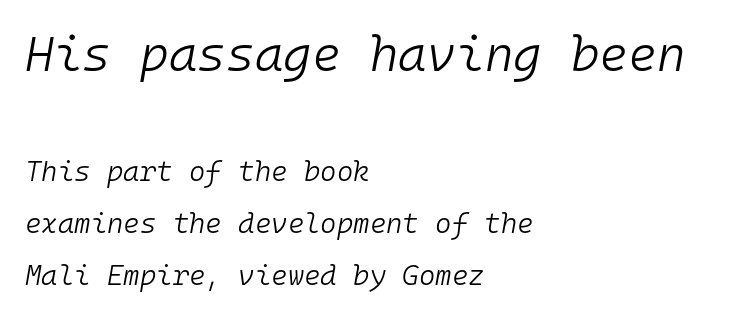
The image shows 49 px light type, italic (leaning right), monospaced; set left-aligned, line spacing 1.86x, normal letter spacing, not underlined; the first (top) block is 1.75x larger; low stroke contrast and a medium x-height.
